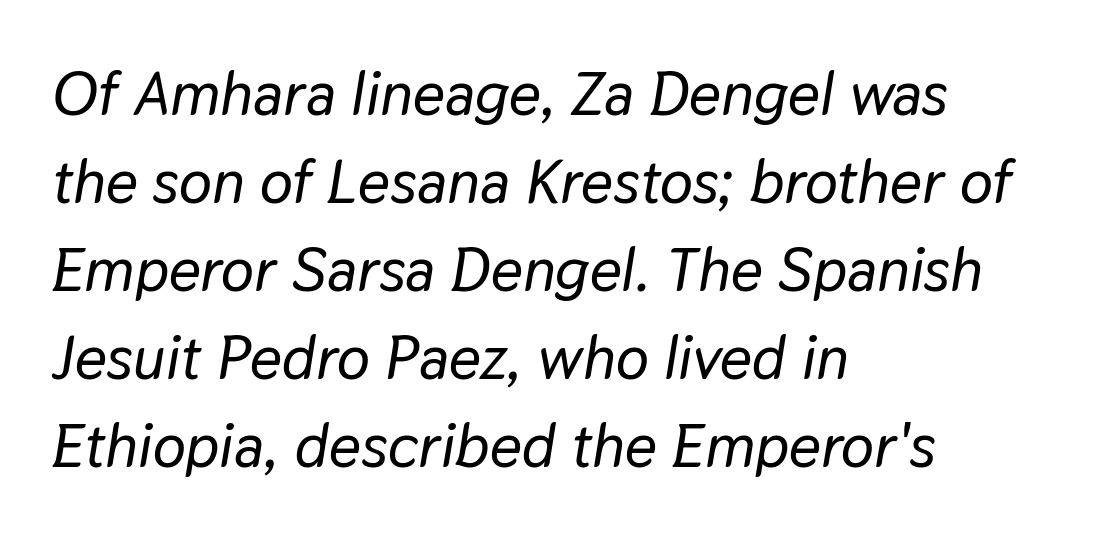
{"italic": "yes", "lean": "right", "slant_degrees": 9, "width": "normal", "stroke_contrast": "low", "x_height": "medium", "monospaced": "no", "underline": "no", "align": "left", "line_spacing": "normal", "line_spacing_ratio": 1.42, "letter_spacing": "normal", "letter_spacing_em": 0.0, "glyph_px": 62}
